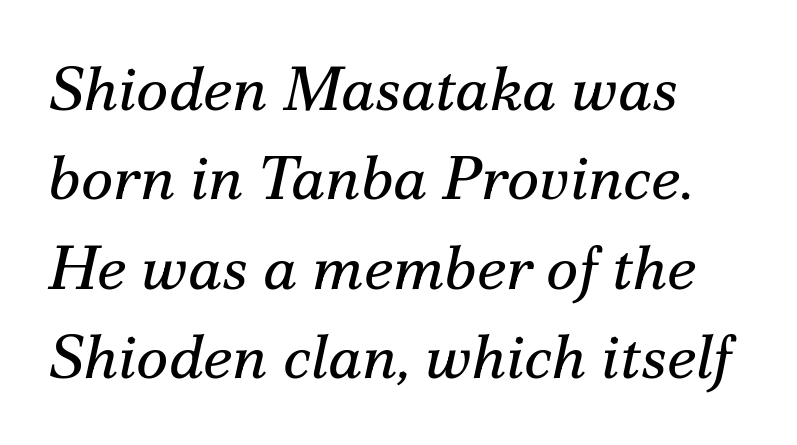
Q: Is the text bold? A: No.
Q: Is the text italic (slanted)? A: Yes, it leans right by about 12 degrees.
Q: Is the typeface a serif or a sans-serif typeface? A: Serif.
Q: Is the text underlined? A: No.
Q: How is the paragraph aligned? A: Left-aligned.
Q: Is the spacing between letters normal or unusually wide? A: Normal.
Q: Is the spacing between lines tight, normal or loose? A: Normal.
Q: Width (condensed, normal, or wide)? A: Normal.
Q: Stroke contrast? A: Medium.
Q: x-height? A: Small.
Q: Monospaced? A: No.
